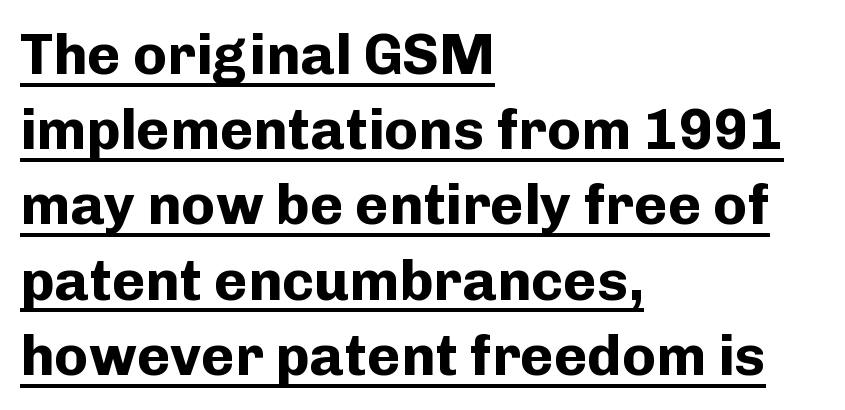
The setting favours the left margin, as ordinary paragraphs usually do. The passage shown is typed in a proportional face where columns would drift. Plenty of ink on the page — the face is bold. If you drew a line through each stem, it would be perfectly vertical. Is the letter spacing exaggerated? No — it looks like the ordinary default.
